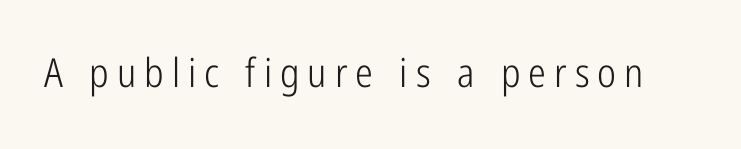
You can tell from the bare stems that sans-serif type was used. The type is letterspaced generously, with wide tracking. Spacing verdict: proportional, widths tailored to each character. Think standard paragraph weight, or any step lighter than that.
